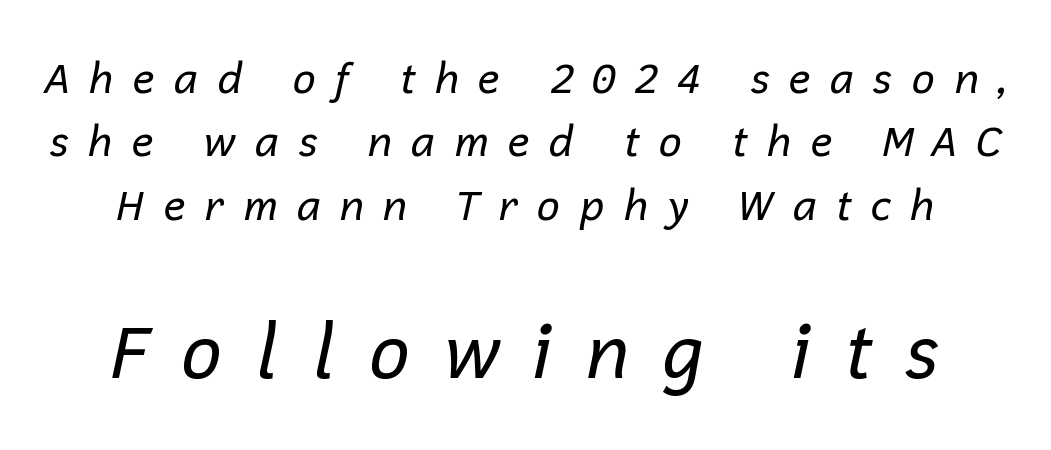
Q: Is the text bold? A: No.
Q: Is the text italic (slanted)? A: Yes, it leans right by about 12 degrees.
Q: Is the text underlined? A: No.
Q: Is the spacing between letters normal or unusually wide? A: Unusually wide.
Q: Is the spacing between lines tight, normal or loose? A: Normal.
Q: Which block of text is set in a larger size, the first (top) or the second (bottom)? A: The second (bottom) one.
Q: Width (condensed, normal, or wide)? A: Normal.
Q: Stroke contrast? A: Low.
Q: x-height? A: Medium.
Q: Monospaced? A: No.
